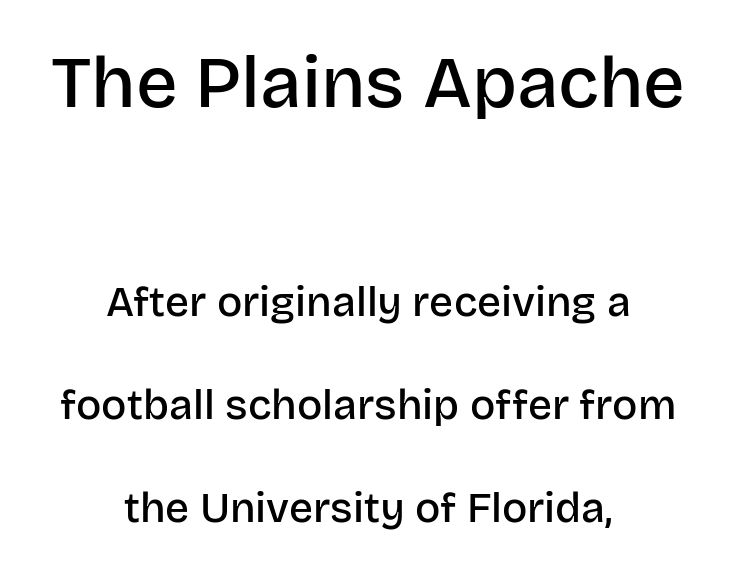
{"serif": "no", "italic": "no", "bold": "semi", "weight": "semibold", "width": "normal", "stroke_contrast": "low", "x_height": "large", "monospaced": "no", "underline": "no", "align": "center", "line_spacing": "loose", "line_spacing_ratio": 2.45, "letter_spacing": "normal", "letter_spacing_em": 0.0, "larger_block": "first", "size_ratio": 1.74, "glyph_px": 73}
